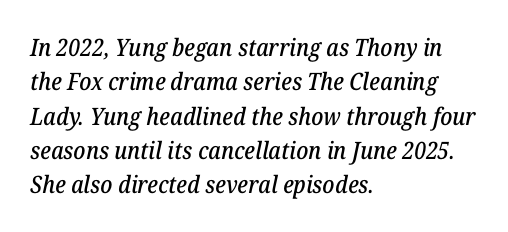
Q: Is the text italic (slanted)? A: Yes, it leans right by about 12 degrees.
Q: Is the text underlined? A: No.
Q: How is the paragraph aligned? A: Left-aligned.
Q: Is the spacing between letters normal or unusually wide? A: Normal.
Q: Is the spacing between lines tight, normal or loose? A: Normal.
